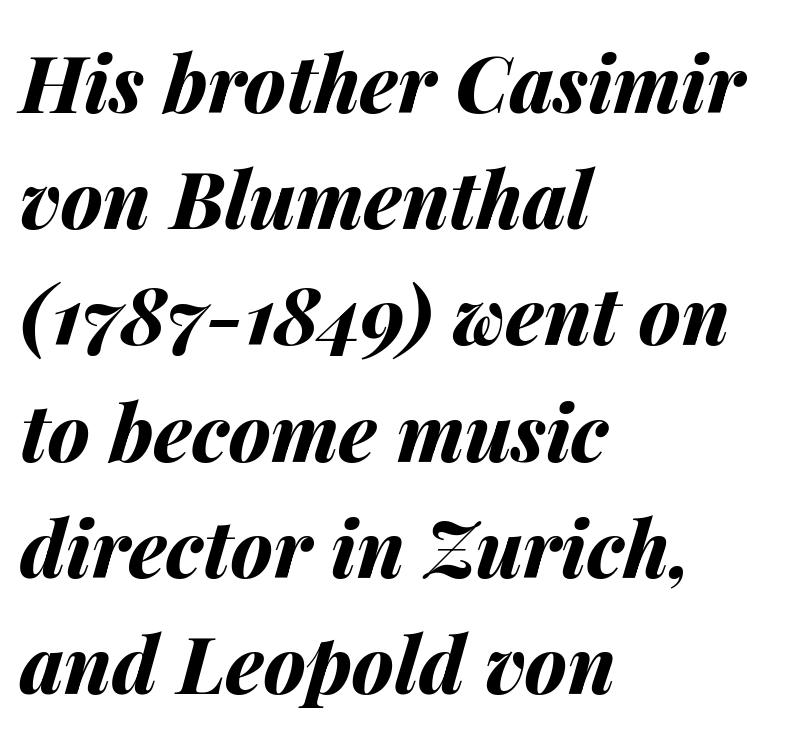
{"italic": "yes", "lean": "right", "slant_degrees": 14, "bold": "yes", "weight": "bold", "width": "normal", "stroke_contrast": "medium", "x_height": "medium", "monospaced": "no", "underline": "no", "align": "left", "line_spacing": "normal", "line_spacing_ratio": 1.49, "letter_spacing": "normal", "letter_spacing_em": 0.0, "glyph_px": 78}
